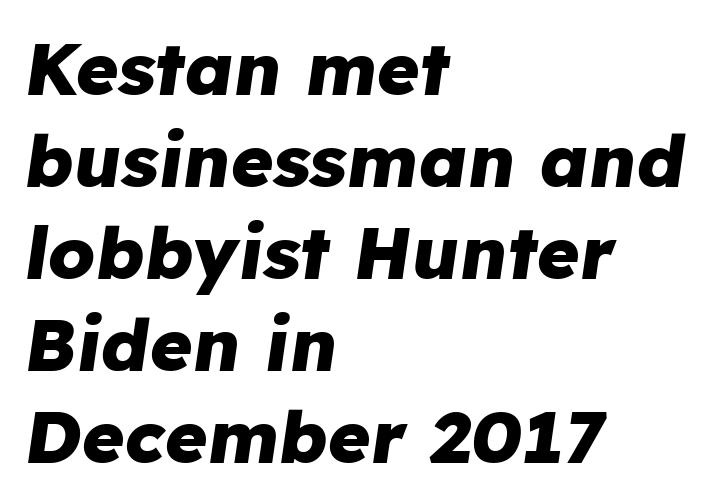
Q: Is the text bold? A: Yes.
Q: Is the text italic (slanted)? A: Yes, it leans right by about 8 degrees.
Q: Is the text underlined? A: No.
Q: How is the paragraph aligned? A: Left-aligned.
Q: Is the spacing between letters normal or unusually wide? A: Normal.
Q: Is the spacing between lines tight, normal or loose? A: Normal.
Q: Width (condensed, normal, or wide)? A: Normal.
Q: Stroke contrast? A: Low.
Q: x-height? A: Medium.
Q: Monospaced? A: No.
